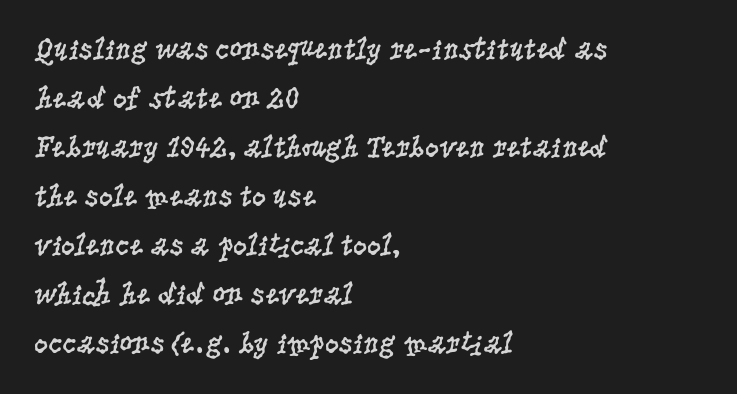
{"serif": "yes", "bold": "no", "weight": "regular", "width": "condensed", "stroke_contrast": "low", "x_height": "large", "monospaced": "no", "underline": "no", "align": "left", "line_spacing": "normal", "line_spacing_ratio": 1.58, "letter_spacing": "normal", "letter_spacing_em": 0.0, "glyph_px": 31}
